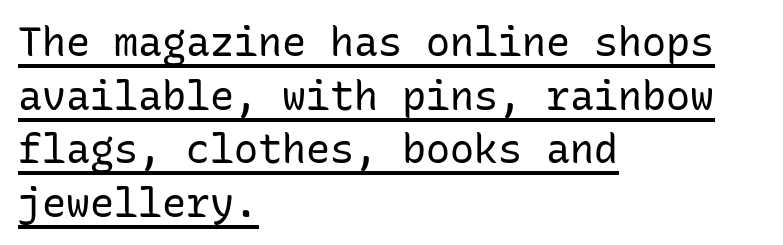
The image shows 40 px regular-weight sans-serif type, upright, monospaced; set left-aligned, normal line spacing (1.34x), normal letter spacing, underlined; low stroke contrast and a medium x-height.
